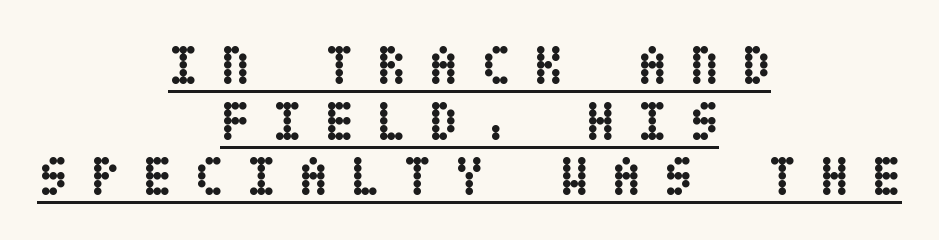
Q: Is the text bold? A: Yes.
Q: Is the text italic (slanted)? A: No, it is upright.
Q: Is the text underlined? A: Yes.
Q: How is the paragraph aligned? A: Centered.
Q: Is the spacing between letters normal or unusually wide? A: Unusually wide.
Q: Is the spacing between lines tight, normal or loose? A: Tight.
Q: Width (condensed, normal, or wide)? A: Condensed.
Q: Stroke contrast? A: Low.
Q: x-height? A: Large.
